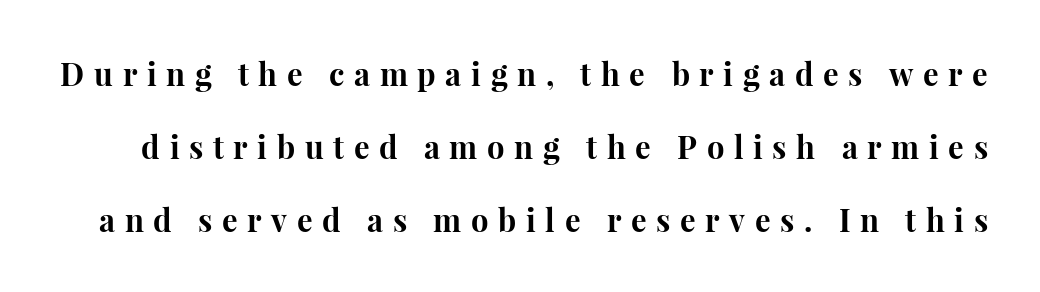
You could fit nearly another row in the gap between these rows. This sample uses a serif face. Designer's note — italics off, roman on. You could not count columns in this text — the font is proportionally spaced. This is heavy type, rendered in bold. Bare-footed words on every line.
